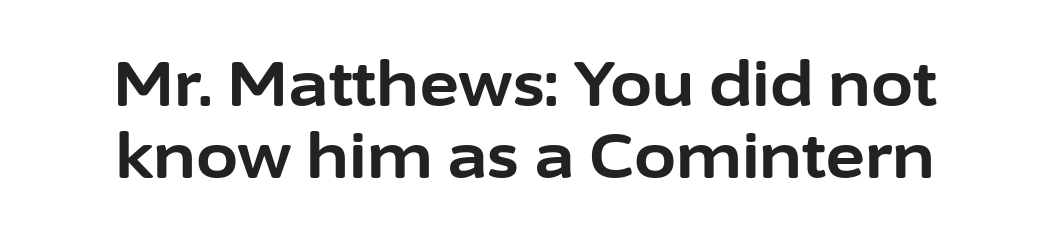
This rendering features lettering with no underline. Posture: upright roman. Does the type have serifs? No, each stem ends abruptly. The passage shown has conventional tracking throughout.
